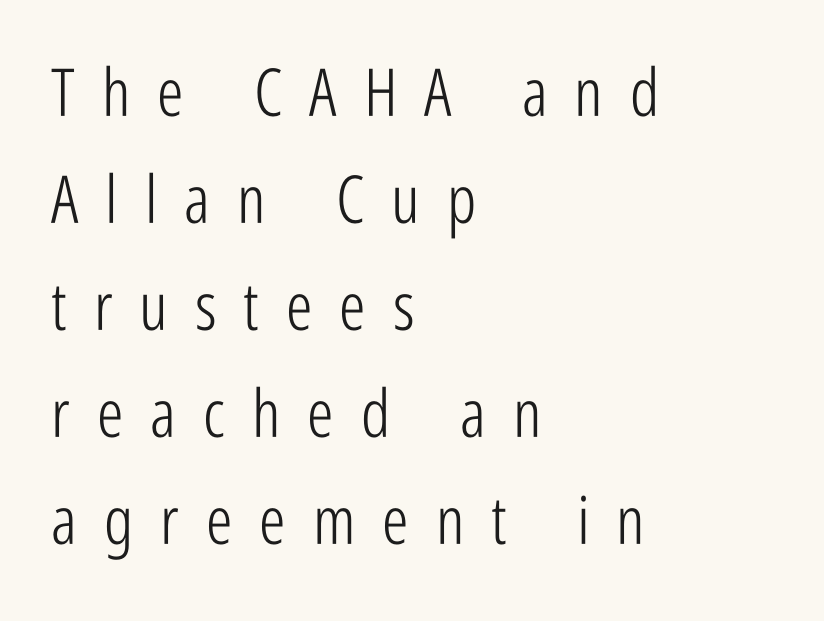
Q: Is the text bold? A: No.
Q: Is the text italic (slanted)? A: No, it is upright.
Q: Is the typeface a serif or a sans-serif typeface? A: Sans-serif.
Q: Is the text underlined? A: No.
Q: How is the paragraph aligned? A: Left-aligned.
Q: Is the spacing between letters normal or unusually wide? A: Unusually wide.
Q: Is the spacing between lines tight, normal or loose? A: Normal.
Q: Width (condensed, normal, or wide)? A: Condensed.
Q: Stroke contrast? A: Low.
Q: x-height? A: Medium.
Q: Monospaced? A: No.
